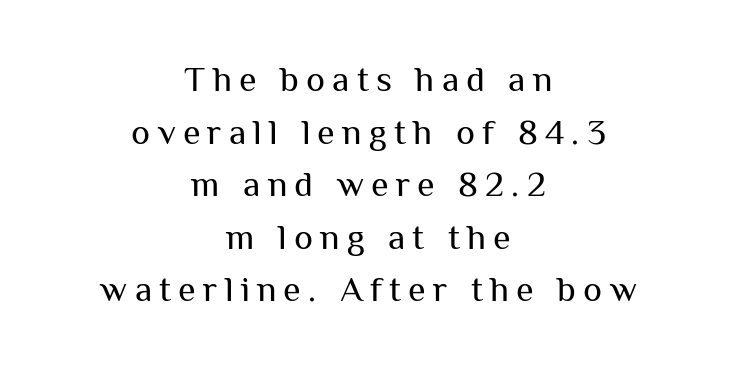
Compared with typical paragraphs, the rows here are spaced about the same. Short and long lines alike share a common midpoint. Quick note: underline off. This is the regular roman posture of the typeface. Note the varied advance widths — an 'i' is clearly narrower than an 'm'.
